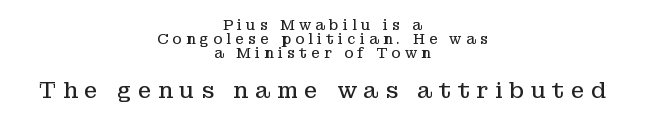
{"italic": "no", "bold": "no", "underline": "no", "align": "center", "line_spacing": "tight", "line_spacing_ratio": 1.0, "letter_spacing": "wide", "letter_spacing_em": 0.3, "larger_block": "second", "size_ratio": 1.57, "glyph_px": 22}
